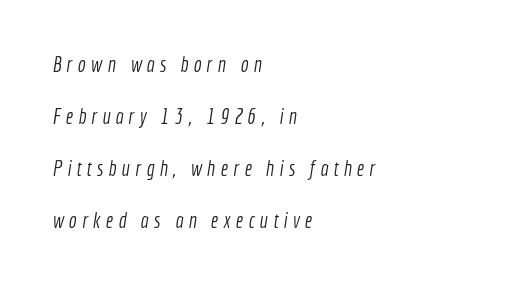
Q: Is the text bold? A: No.
Q: Is the text underlined? A: No.
Q: How is the paragraph aligned? A: Left-aligned.
Q: Is the spacing between letters normal or unusually wide? A: Unusually wide.
Q: Is the spacing between lines tight, normal or loose? A: Loose.
